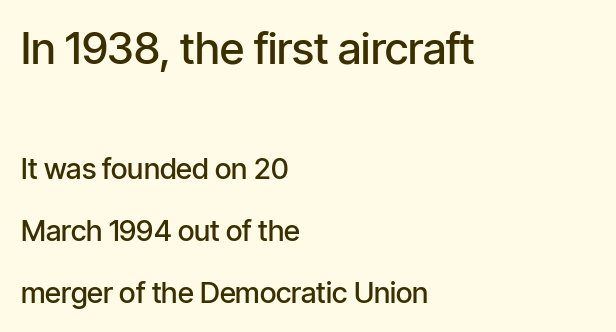
{"serif": "no", "italic": "no", "bold": "semi", "weight": "semibold", "width": "condensed", "stroke_contrast": "low", "x_height": "medium", "monospaced": "no", "underline": "no", "align": "left", "line_spacing": "loose", "line_spacing_ratio": 2.14, "letter_spacing": "normal", "letter_spacing_em": 0.0, "larger_block": "first", "size_ratio": 1.52, "glyph_px": 44}
